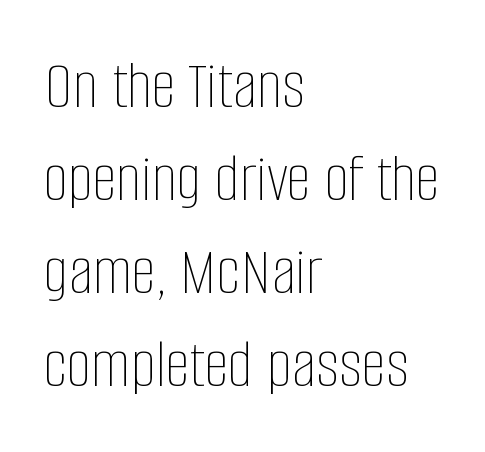
{"italic": "no", "bold": "no", "weight": "thin", "width": "condensed", "stroke_contrast": "low", "x_height": "large", "monospaced": "no", "underline": "no", "align": "left", "line_spacing": "normal", "line_spacing_ratio": 1.33, "letter_spacing": "normal", "letter_spacing_em": 0.0, "glyph_px": 70}
